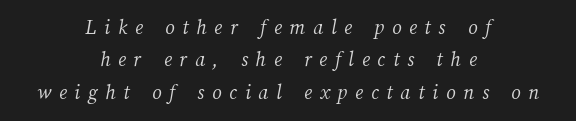
Q: Is the text bold? A: No.
Q: Is the text underlined? A: No.
Q: How is the paragraph aligned? A: Centered.
Q: Is the spacing between letters normal or unusually wide? A: Unusually wide.
Q: Is the spacing between lines tight, normal or loose? A: Normal.
